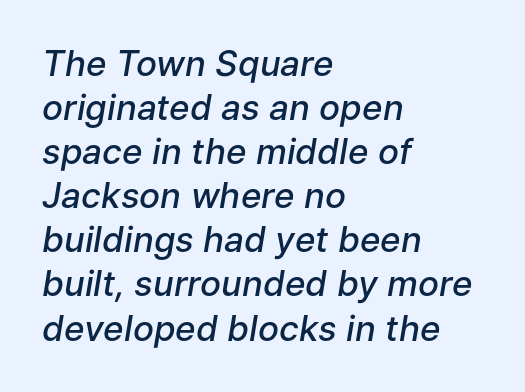
Glance below the letters and you will spot only blank space. Each line starts at the same left margin while the right side varies. In terms of leading, this rendering sits right in the middle. When letters slant like this, we call the style italic. Slightly chunky letters — semibold, I'd say, not full bold.
